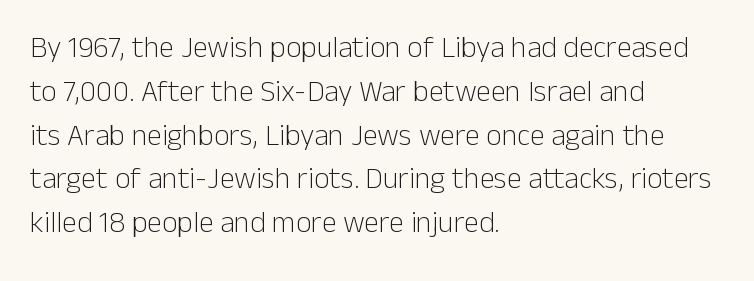
The letters stand upright; this is a roman face. The glyphs in this specimen are sans serif. Whoever set this chose a conventional vertical rhythm. Nothing unusual about the tracking: characters are spaced as the font intends. Alignment: flush left.
